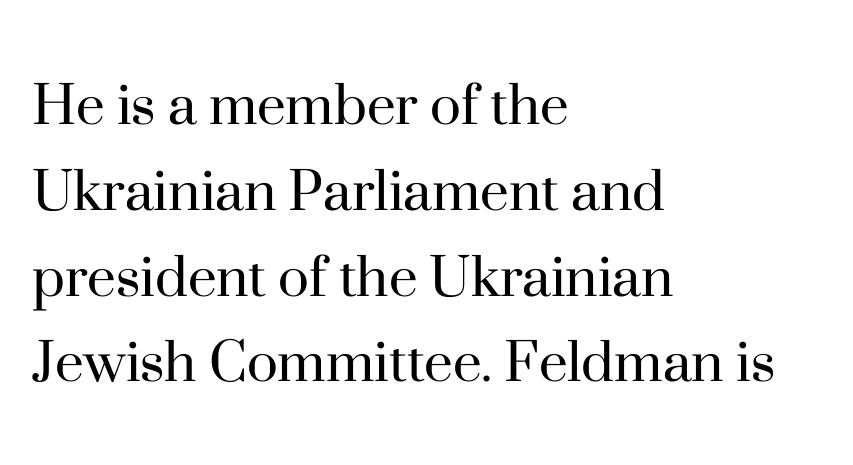
{"serif": "yes", "italic": "no", "bold": "no", "weight": "regular", "width": "normal", "stroke_contrast": "high", "x_height": "small", "monospaced": "no", "underline": "no", "align": "left", "line_spacing": "normal", "line_spacing_ratio": 1.32, "letter_spacing": "normal", "letter_spacing_em": 0.0, "glyph_px": 65}
